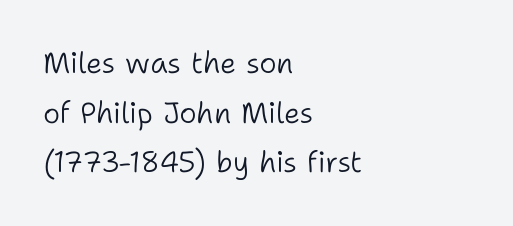
Q: Is the text bold? A: No.
Q: Is the text italic (slanted)? A: No, it is upright.
Q: Is the typeface a serif or a sans-serif typeface? A: Sans-serif.
Q: Is the text underlined? A: No.
Q: How is the paragraph aligned? A: Left-aligned.
Q: Is the spacing between letters normal or unusually wide? A: Normal.
Q: Width (condensed, normal, or wide)? A: Normal.
Q: Stroke contrast? A: Low.
Q: x-height? A: Medium.
Q: Monospaced? A: No.
